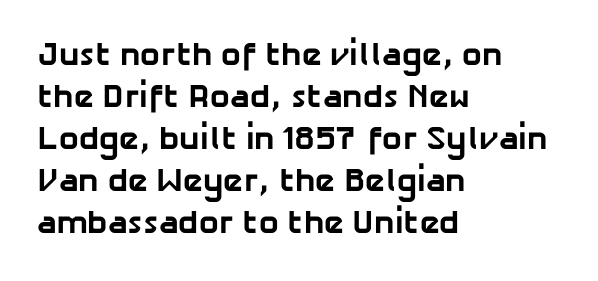
The image shows 33 px bold sans-serif type; set left-aligned, normal line spacing (1.27x), normal letter spacing, not underlined; low stroke contrast and a medium x-height.
